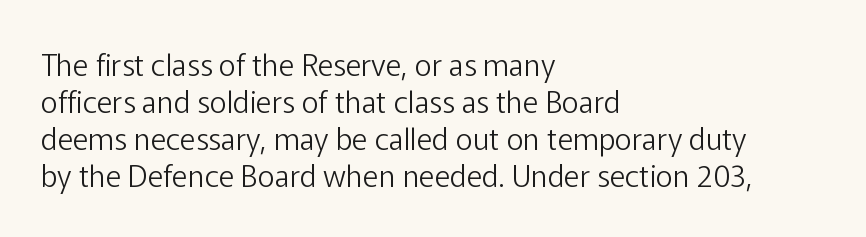
{"serif": "no", "italic": "no", "bold": "no", "weight": "light", "width": "normal", "stroke_contrast": "low", "x_height": "medium", "monospaced": "no", "underline": "no", "align": "left", "line_spacing_ratio": 1.23, "letter_spacing": "normal", "letter_spacing_em": 0.0, "glyph_px": 30}
